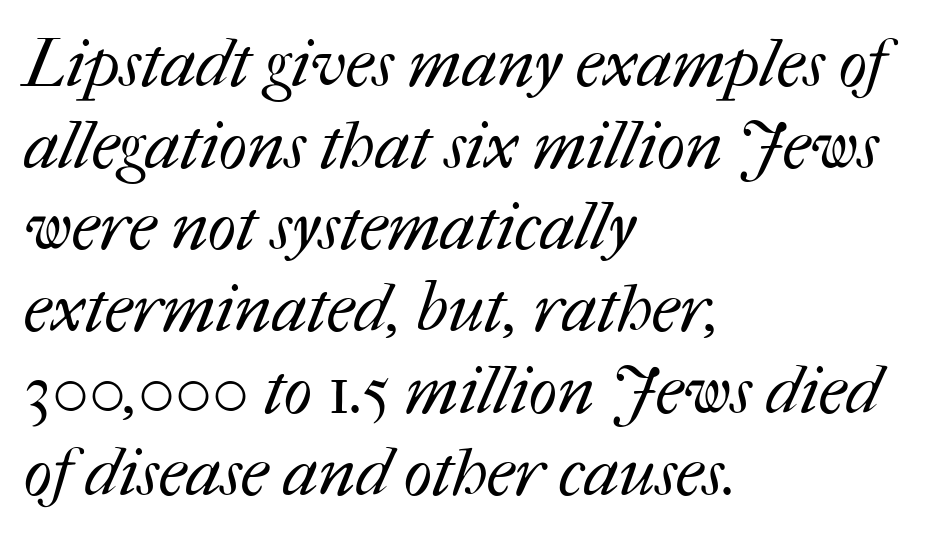
Q: Is the text bold? A: No.
Q: Is the text underlined? A: No.
Q: How is the paragraph aligned? A: Left-aligned.
Q: Is the spacing between letters normal or unusually wide? A: Normal.
Q: Width (condensed, normal, or wide)? A: Normal.
Q: Stroke contrast? A: Medium.
Q: x-height? A: Medium.
Q: Monospaced? A: No.
